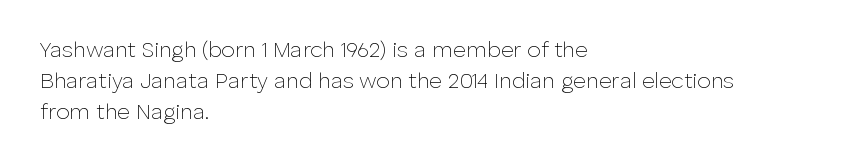
The image shows 22 px text type, upright; set left-aligned, normal line spacing (1.4x), normal letter spacing, not underlined.
